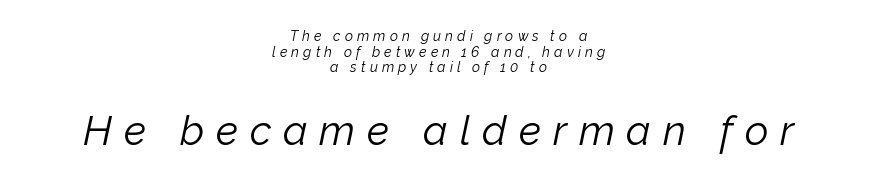
The image shows 41 px light type, italic (leaning right); set centered, tight line spacing (1.11x), unusually wide letter spacing (+0.29 em), not underlined; the second (bottom) block is 2.93x larger; low stroke contrast and a medium x-height.
